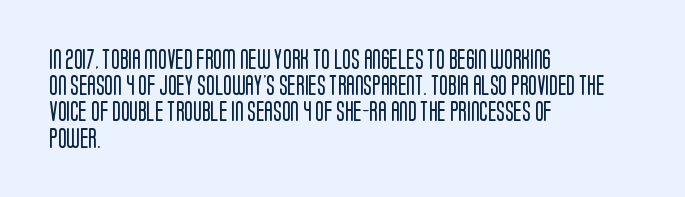
No chunkiness to these letters — they're not bold. Alignment: flush left. Do the letters lean? They stand straight. Horizontal bands of white between lines are of average thickness. Has an underline been added? It has not. Is the letter spacing exaggerated? No — it looks like the ordinary default.
